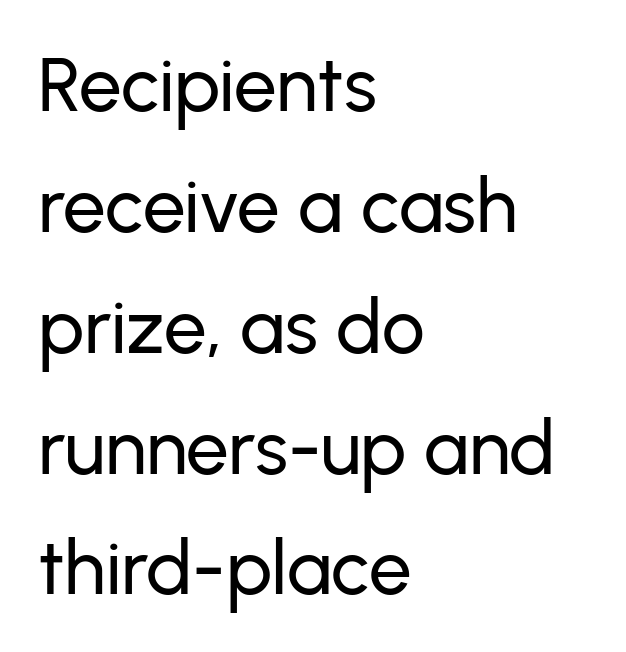
{"serif": "no", "italic": "no", "width": "normal", "stroke_contrast": "low", "x_height": "medium", "monospaced": "no", "underline": "no", "align": "left", "line_spacing": "normal", "line_spacing_ratio": 1.59, "letter_spacing": "normal", "letter_spacing_em": 0.0, "glyph_px": 76}
